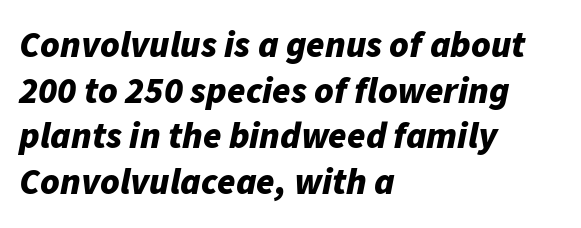
{"italic": "yes", "lean": "right", "slant_degrees": 11, "bold": "yes", "weight": "bold", "width": "normal", "stroke_contrast": "low", "x_height": "medium", "monospaced": "no", "underline": "no", "align": "left", "line_spacing_ratio": 1.23, "letter_spacing": "normal", "letter_spacing_em": 0.0, "glyph_px": 37}
